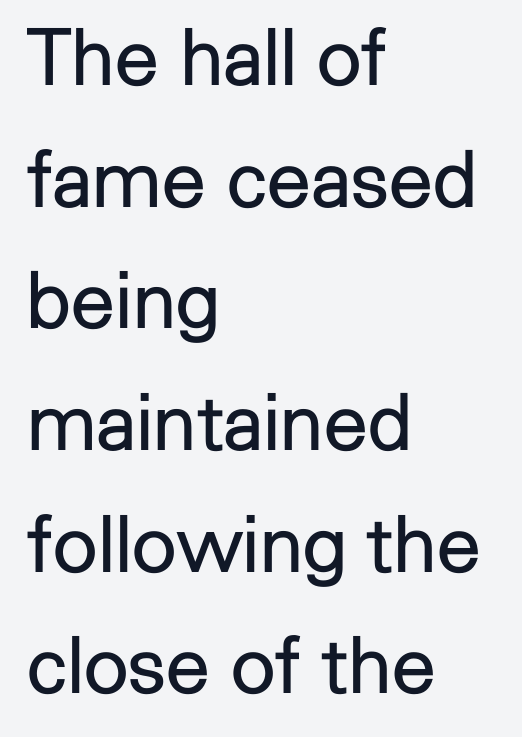
In terms of posture, this sample is upright. These glyphs show unthickened strokes, regular width or finer. The tracking reads as untouched default to a designer's eye. Is this a fixed-width face? No — the glyphs have proportional, varying widths. The passage shown stacks its lines at a standard gap.
